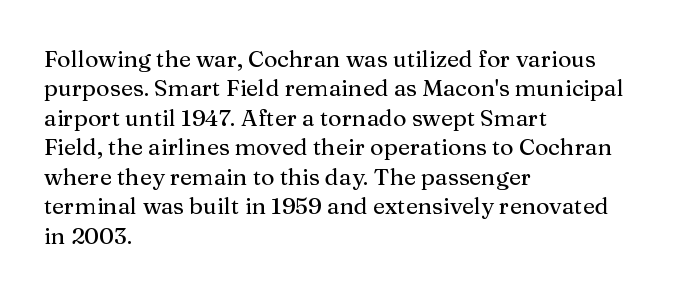
{"italic": "no", "underline": "no", "align": "left", "line_spacing": "normal", "line_spacing_ratio": 1.28, "letter_spacing": "normal", "letter_spacing_em": 0.0, "glyph_px": 23}
